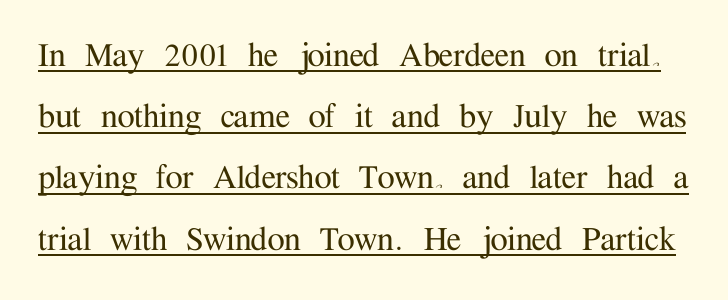
Q: Is the text italic (slanted)? A: No, it is upright.
Q: Is the typeface a serif or a sans-serif typeface? A: Serif.
Q: Is the text underlined? A: Yes.
Q: Is the spacing between letters normal or unusually wide? A: Normal.
Q: Is the spacing between lines tight, normal or loose? A: Normal.
Q: Width (condensed, normal, or wide)? A: Normal.
Q: Stroke contrast? A: Medium.
Q: x-height? A: Medium.
Q: Monospaced? A: No.
